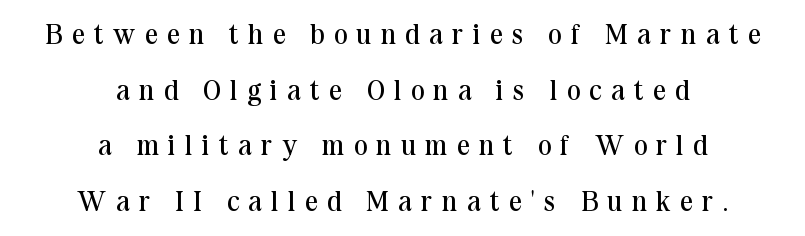
{"serif": "yes", "italic": "no", "bold": "no", "weight": "regular", "width": "normal", "stroke_contrast": "medium", "x_height": "medium", "monospaced": "no", "underline": "no", "align": "center", "line_spacing": "loose", "line_spacing_ratio": 1.99, "letter_spacing": "wide", "letter_spacing_em": 0.35, "glyph_px": 28}
